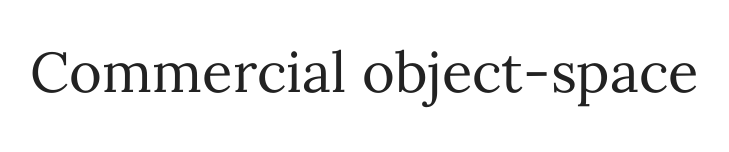
The image shows 56 px regular-weight type, upright; set normal letter spacing, not underlined; medium stroke contrast and a medium x-height.
